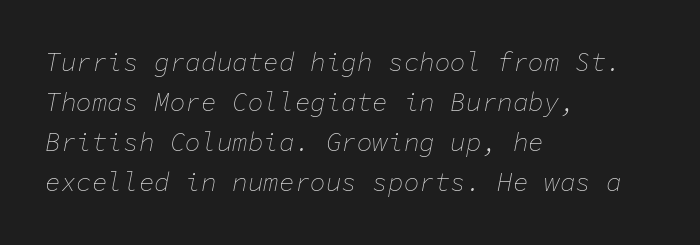
{"italic": "yes", "lean": "right", "slant_degrees": 11, "bold": "no", "underline": "no", "align": "left", "line_spacing": "normal", "line_spacing_ratio": 1.54, "letter_spacing": "normal", "letter_spacing_em": 0.0, "glyph_px": 26}
